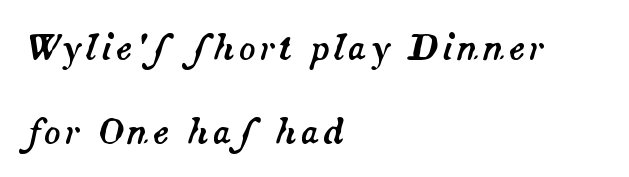
Q: Is the text italic (slanted)? A: Yes, it leans right by about 14 degrees.
Q: Is the text underlined? A: No.
Q: How is the paragraph aligned? A: Left-aligned.
Q: Is the spacing between lines tight, normal or loose? A: Loose.
Q: Width (condensed, normal, or wide)? A: Normal.
Q: Stroke contrast? A: Medium.
Q: x-height? A: Small.
Q: Monospaced? A: No.
